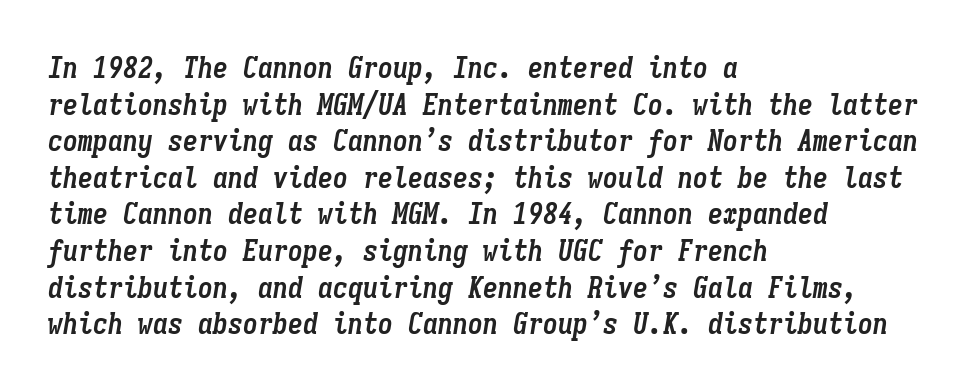
The image shows 30 px semibold, condensed type, italic (leaning right), monospaced; set left-aligned, line spacing 1.22x, normal letter spacing, not underlined; low stroke contrast and a medium x-height.
